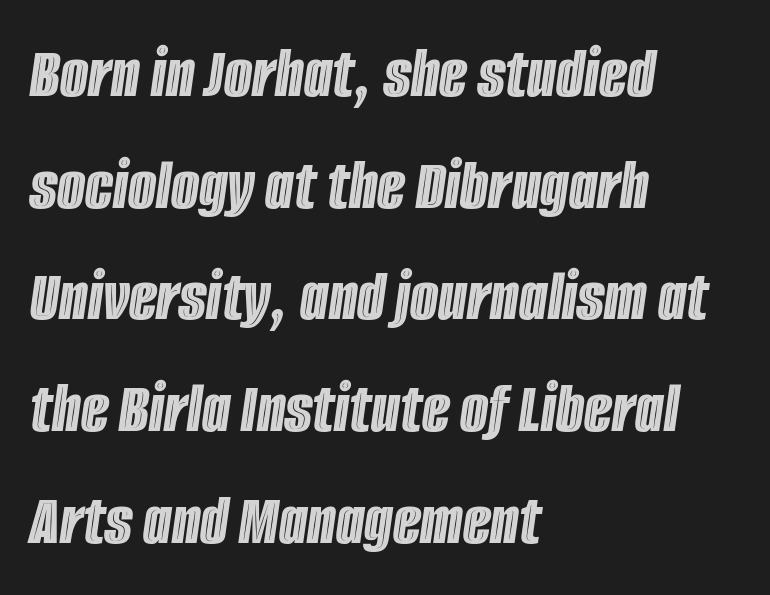
{"italic": "yes", "lean": "right", "slant_degrees": 8, "width": "condensed", "x_height": "large", "monospaced": "no", "underline": "no", "align": "left", "line_spacing": "normal", "line_spacing_ratio": 1.53, "letter_spacing": "normal", "letter_spacing_em": 0.0, "glyph_px": 73}
